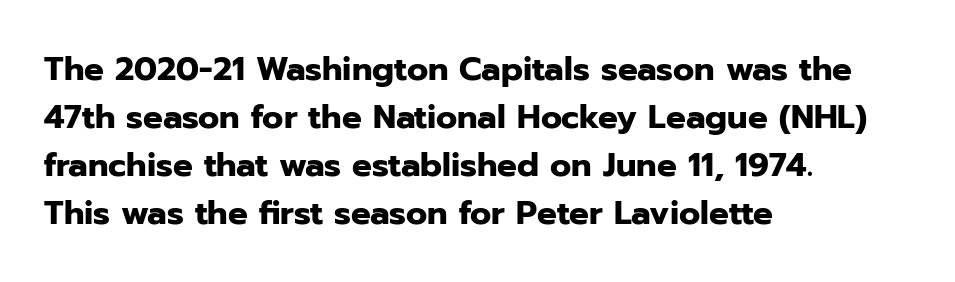
{"serif": "no", "italic": "no", "bold": "yes", "weight": "heavy", "width": "normal", "stroke_contrast": "low", "x_height": "medium", "monospaced": "no", "underline": "no", "align": "left", "line_spacing": "normal", "line_spacing_ratio": 1.45, "letter_spacing": "normal", "letter_spacing_em": 0.0, "glyph_px": 33}
